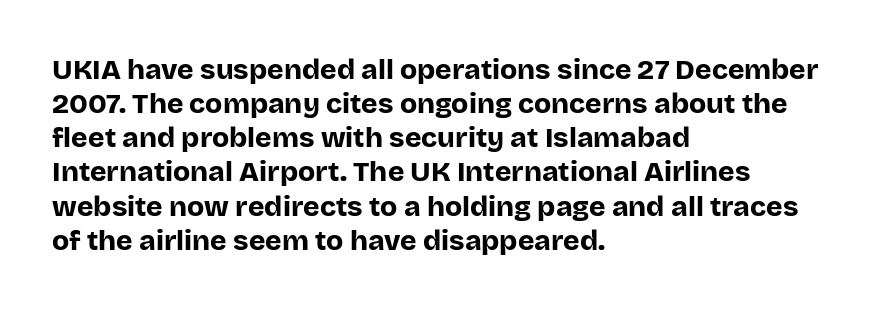
Q: Is the text bold? A: Yes.
Q: Is the text italic (slanted)? A: No, it is upright.
Q: Is the typeface a serif or a sans-serif typeface? A: Sans-serif.
Q: Is the text underlined? A: No.
Q: How is the paragraph aligned? A: Left-aligned.
Q: Is the spacing between letters normal or unusually wide? A: Normal.
Q: Width (condensed, normal, or wide)? A: Normal.
Q: Stroke contrast? A: Low.
Q: x-height? A: Large.
Q: Monospaced? A: No.
